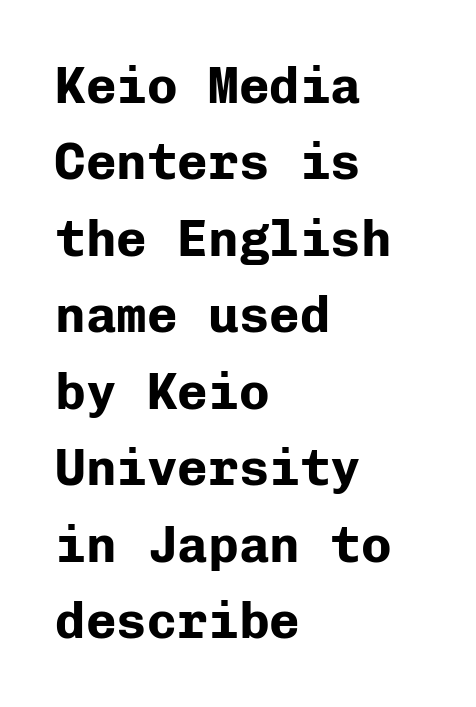
Q: Is the text bold? A: Yes.
Q: Is the text italic (slanted)? A: No, it is upright.
Q: Is the typeface a serif or a sans-serif typeface? A: Sans-serif.
Q: Is the text underlined? A: No.
Q: How is the paragraph aligned? A: Left-aligned.
Q: Is the spacing between letters normal or unusually wide? A: Normal.
Q: Is the spacing between lines tight, normal or loose? A: Normal.
Q: Width (condensed, normal, or wide)? A: Normal.
Q: Stroke contrast? A: Low.
Q: x-height? A: Medium.
Q: Monospaced? A: Yes.
